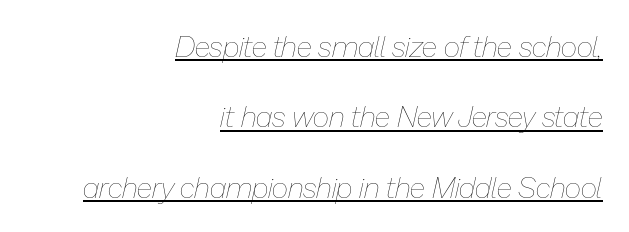
The image shows 29 px thin type, italic (leaning right); set right-aligned, loose line spacing (2.43x), normal letter spacing, underlined; low stroke contrast and a medium x-height.
